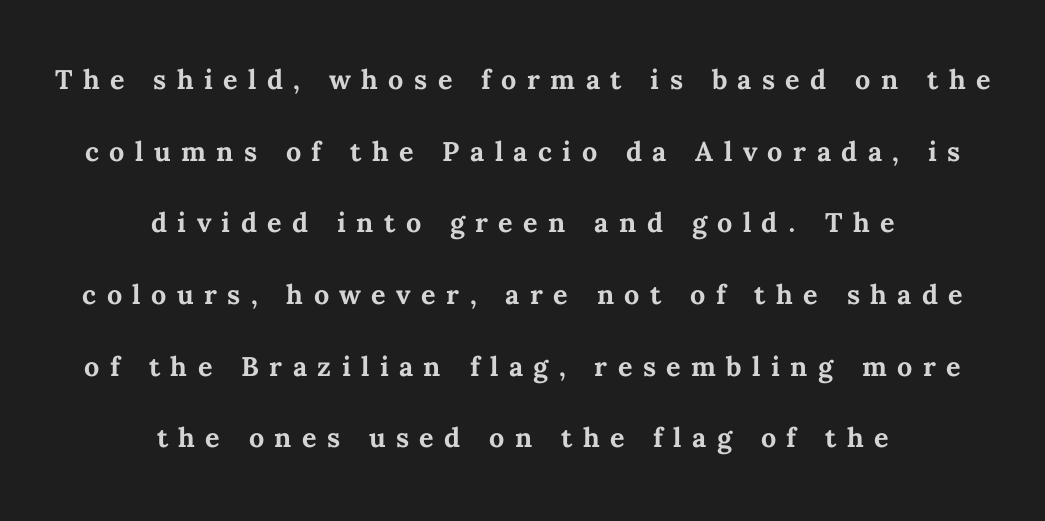
The image shows 36 px semibold type, upright; set centered, loose line spacing (1.99x), unusually wide letter spacing (+0.29 em), not underlined; medium stroke contrast and a medium x-height.
